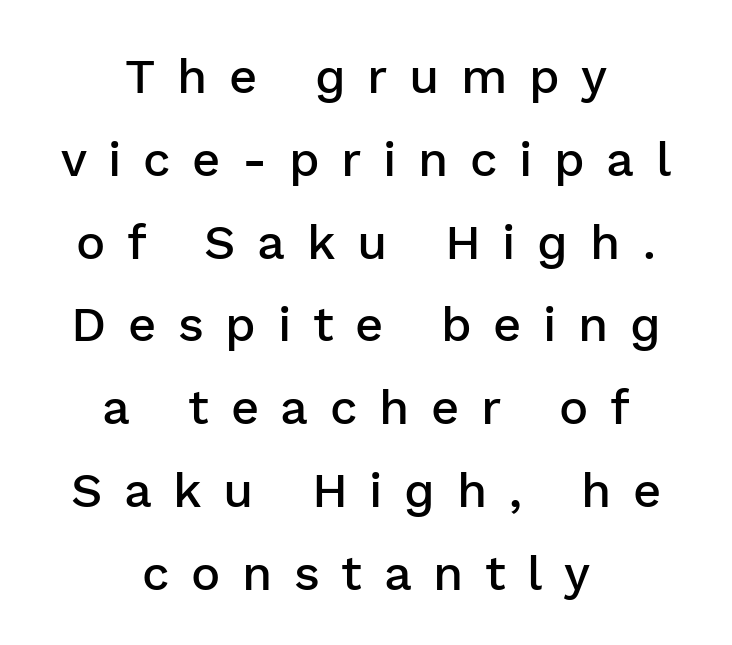
Q: Is the text bold? A: Semi-bold.
Q: Is the text italic (slanted)? A: No, it is upright.
Q: Is the typeface a serif or a sans-serif typeface? A: Sans-serif.
Q: Is the text underlined? A: No.
Q: How is the paragraph aligned? A: Centered.
Q: Is the spacing between letters normal or unusually wide? A: Unusually wide.
Q: Is the spacing between lines tight, normal or loose? A: Normal.
Q: Width (condensed, normal, or wide)? A: Normal.
Q: Stroke contrast? A: Low.
Q: x-height? A: Medium.
Q: Monospaced? A: No.
